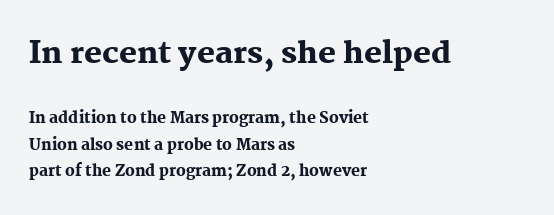
{"serif": "yes", "italic": "no", "bold": "yes", "weight": "heavy", "width": "normal", "stroke_contrast": "medium", "x_height": "medium", "monospaced": "no", "underline": "no", "align": "left", "line_spacing_ratio": 1.77, "letter_spacing": "normal", "letter_spacing_em": 0.0, "larger_block": "first", "size_ratio": 2.0, "glyph_px": 30}
